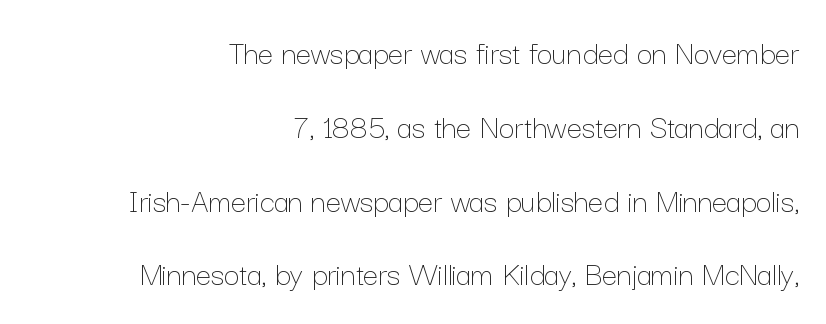
Q: Is the text bold? A: No.
Q: Is the text italic (slanted)? A: No, it is upright.
Q: Is the text underlined? A: No.
Q: How is the paragraph aligned? A: Right-aligned.
Q: Is the spacing between letters normal or unusually wide? A: Normal.
Q: Is the spacing between lines tight, normal or loose? A: Loose.
Q: Width (condensed, normal, or wide)? A: Normal.
Q: Stroke contrast? A: Low.
Q: x-height? A: Medium.
Q: Monospaced? A: No.
